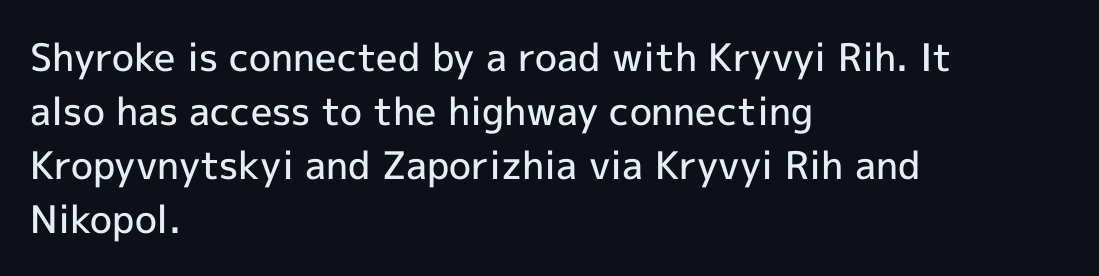
The image shows 38 px semibold sans-serif type, upright; set left-aligned, normal line spacing (1.42x), normal letter spacing, not underlined; a medium x-height.
